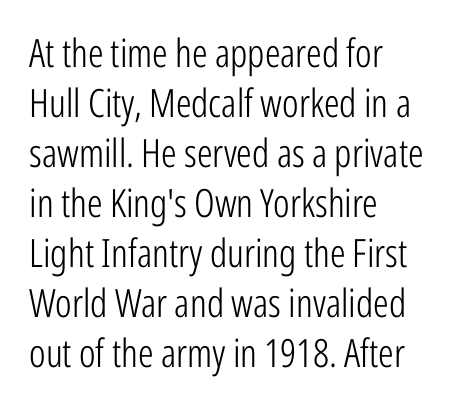
{"serif": "no", "italic": "no", "bold": "no", "weight": "light", "width": "condensed", "stroke_contrast": "low", "x_height": "medium", "monospaced": "no", "underline": "no", "align": "left", "line_spacing": "normal", "line_spacing_ratio": 1.28, "letter_spacing": "normal", "letter_spacing_em": 0.0, "glyph_px": 39}
